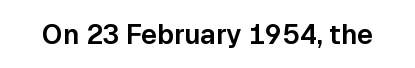
The image shows 27 px text type, upright; set normal letter spacing, not underlined.
